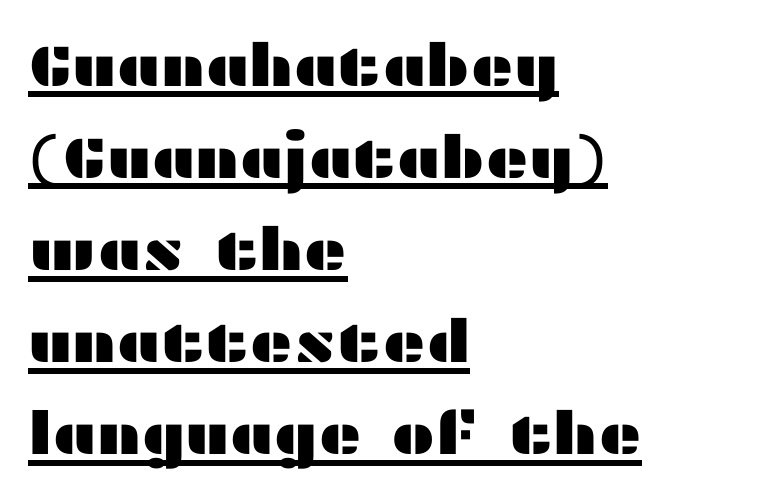
The image shows 59 px wide sans-serif type, upright; set left-aligned, normal line spacing (1.56x), normal letter spacing, underlined; medium stroke contrast and a medium x-height.
